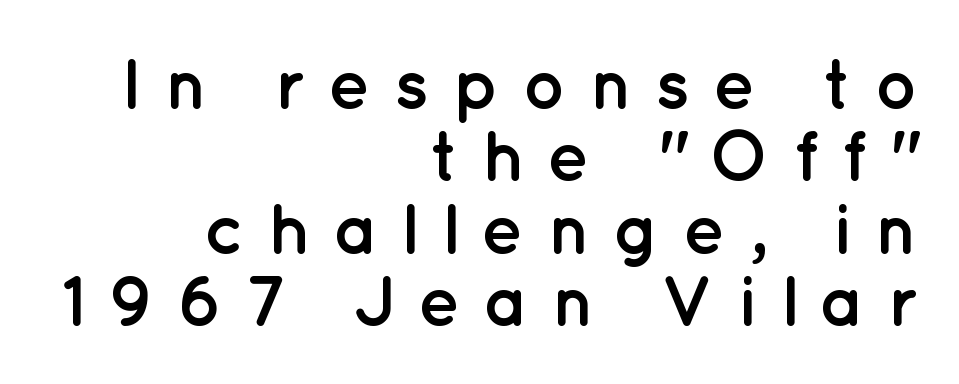
There is plenty of visible air inserted between adjacent glyphs. Line spacing here is tight. This rendering features lettering with no underline. The text was rendered using a sans face with plain stroke endings. Emphasis by weight is at full strength: bold.
